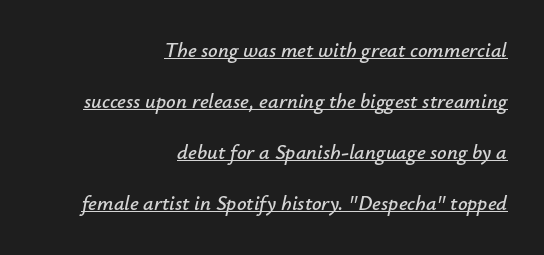
{"italic": "yes", "lean": "right", "slant_degrees": 12, "underline": "yes", "align": "right", "line_spacing": "loose", "line_spacing_ratio": 2.43, "letter_spacing": "normal", "letter_spacing_em": 0.0, "glyph_px": 21}
